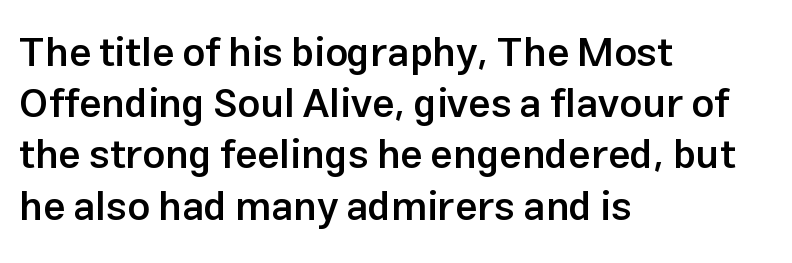
A classic flush-left, rag-right setting is used for this passage. What weight is shown? A semibold, between regular and bold. Nothing sits at the stroke ends, so this counts as sans-serif. Plain, unruled lines of type. Caption: standard tracking, unaltered.
